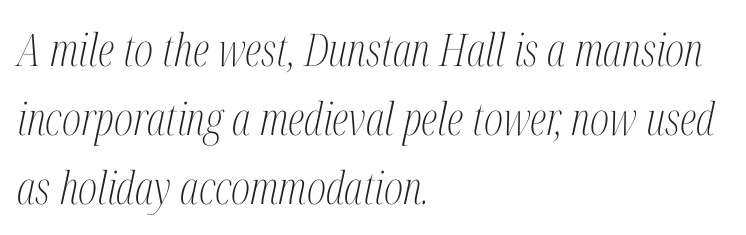
Q: Is the text bold? A: No.
Q: Is the text italic (slanted)? A: Yes, it leans right by about 12 degrees.
Q: Is the typeface a serif or a sans-serif typeface? A: Serif.
Q: Is the text underlined? A: No.
Q: How is the paragraph aligned? A: Left-aligned.
Q: Is the spacing between letters normal or unusually wide? A: Normal.
Q: Is the spacing between lines tight, normal or loose? A: Normal.
Q: Width (condensed, normal, or wide)? A: Condensed.
Q: Stroke contrast? A: Medium.
Q: x-height? A: Medium.
Q: Monospaced? A: No.
